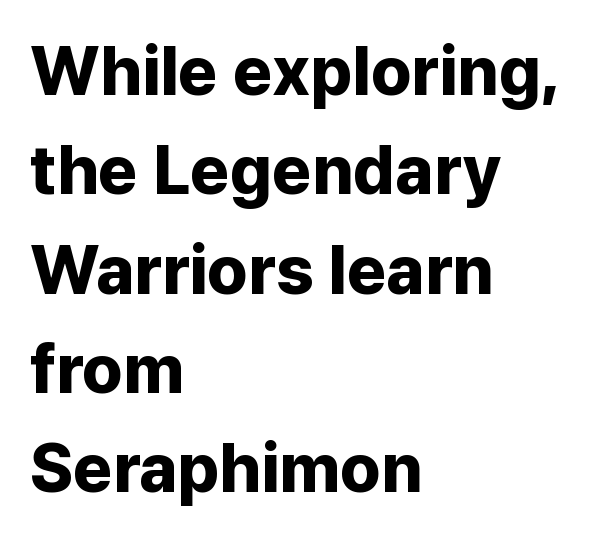
{"serif": "no", "italic": "no", "bold": "yes", "weight": "bold", "width": "normal", "stroke_contrast": "low", "x_height": "medium", "monospaced": "no", "underline": "no", "align": "left", "line_spacing": "normal", "line_spacing_ratio": 1.46, "letter_spacing": "normal", "letter_spacing_em": 0.0, "glyph_px": 68}
